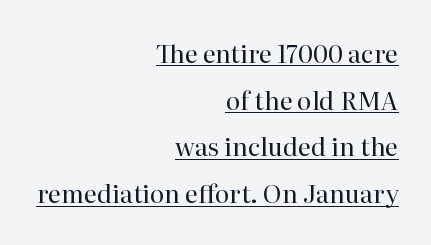
The font sits on the lighter half of the weight spectrum, regular included. This rendering leaves character spacing at its baseline value. Ascenders rise straight up at ninety degrees. In CSS terms this would be text-align: right. Check the space under the baseline: a stroke is drawn there.
